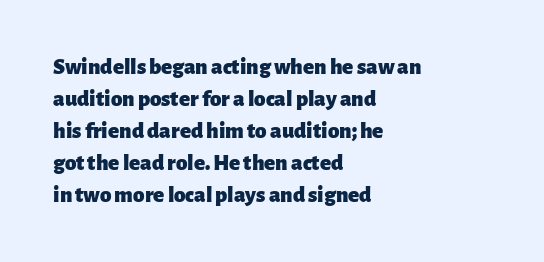
Q: Is the text bold? A: Yes.
Q: Is the text italic (slanted)? A: No, it is upright.
Q: Is the text underlined? A: No.
Q: How is the paragraph aligned? A: Left-aligned.
Q: Is the spacing between letters normal or unusually wide? A: Normal.
Q: Is the spacing between lines tight, normal or loose? A: Normal.
